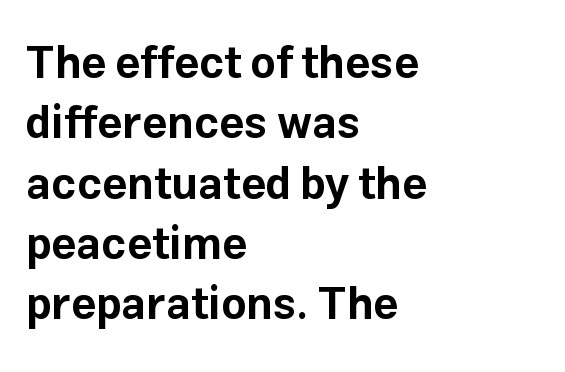
Q: Is the text bold? A: Yes.
Q: Is the text italic (slanted)? A: No, it is upright.
Q: Is the typeface a serif or a sans-serif typeface? A: Sans-serif.
Q: Is the text underlined? A: No.
Q: How is the paragraph aligned? A: Left-aligned.
Q: Is the spacing between letters normal or unusually wide? A: Normal.
Q: Is the spacing between lines tight, normal or loose? A: Normal.
Q: Width (condensed, normal, or wide)? A: Normal.
Q: Stroke contrast? A: Low.
Q: x-height? A: Medium.
Q: Monospaced? A: No.
